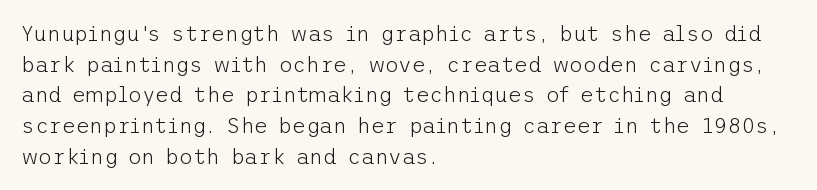
The image shows 21 px text type, upright; set left-aligned, normal line spacing (1.46x), normal letter spacing, not underlined.
